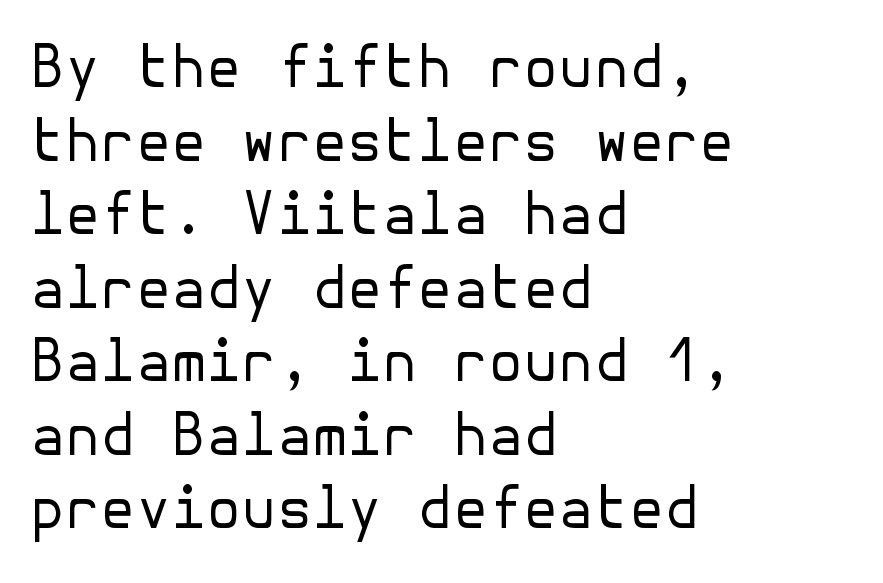
Q: Is the text bold? A: No.
Q: Is the text italic (slanted)? A: No, it is upright.
Q: Is the typeface a serif or a sans-serif typeface? A: Sans-serif.
Q: Is the text underlined? A: No.
Q: How is the paragraph aligned? A: Left-aligned.
Q: Is the spacing between letters normal or unusually wide? A: Normal.
Q: Is the spacing between lines tight, normal or loose? A: Normal.
Q: Width (condensed, normal, or wide)? A: Normal.
Q: Stroke contrast? A: Low.
Q: x-height? A: Medium.
